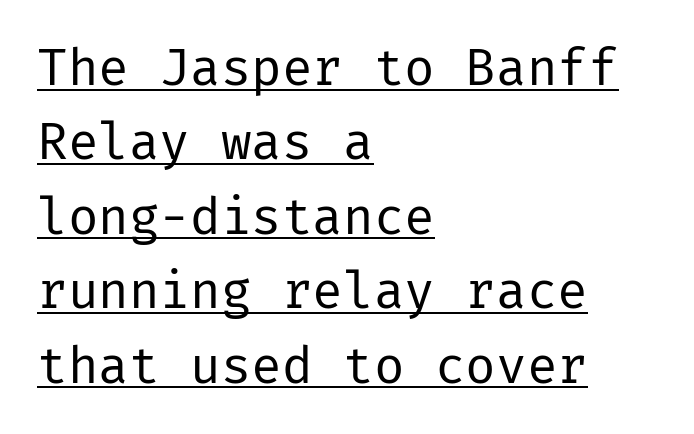
{"serif": "no", "italic": "no", "bold": "no", "weight": "regular", "width": "normal", "stroke_contrast": "low", "x_height": "medium", "underline": "yes", "align": "left", "line_spacing": "normal", "line_spacing_ratio": 1.46, "letter_spacing": "normal", "letter_spacing_em": 0.0, "glyph_px": 51}
